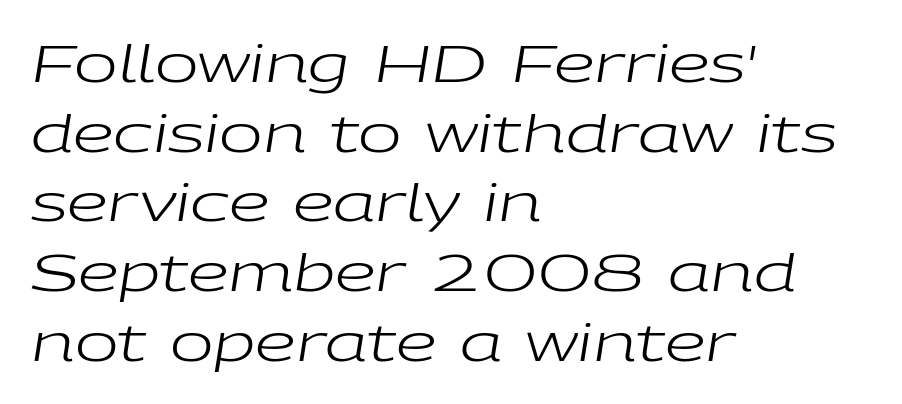
Anything drawn beneath the words? Only blank space. Each line starts at the same left margin while the right side varies. A typesetter would call this proportional, since set widths differ per character. Nothing unusual about the tracking: characters are spaced as the font intends. The strokes carry an ordinary text weight at most. Compared with typical paragraphs, the rows here are spaced about the same.
